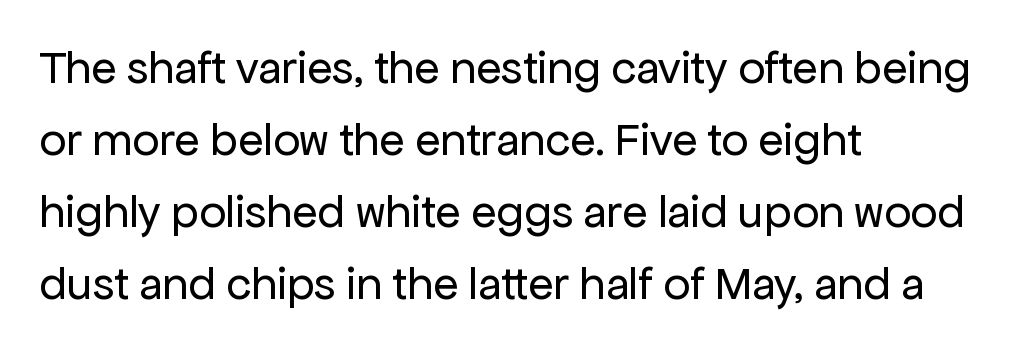
{"serif": "no", "italic": "no", "bold": "no", "weight": "regular", "width": "normal", "stroke_contrast": "low", "x_height": "medium", "monospaced": "no", "underline": "no", "align": "left", "line_spacing": "normal", "line_spacing_ratio": 1.53, "letter_spacing": "normal", "letter_spacing_em": 0.0, "glyph_px": 47}
